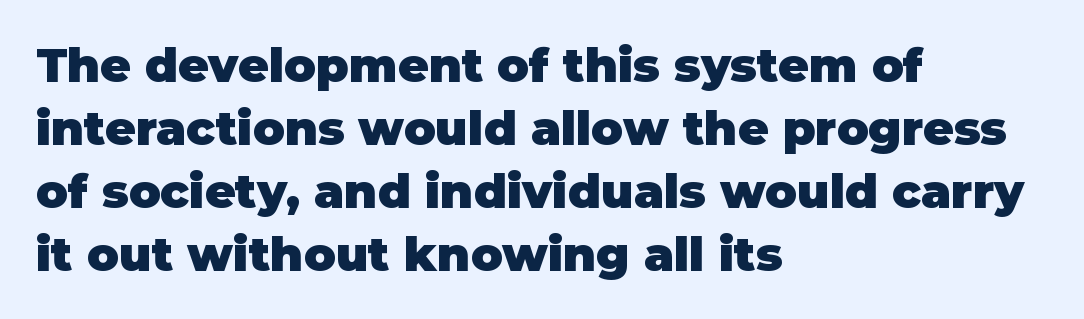
The image shows 47 px heavy sans-serif type, upright; set left-aligned, normal line spacing (1.34x), normal letter spacing, not underlined; low stroke contrast and a large x-height.
